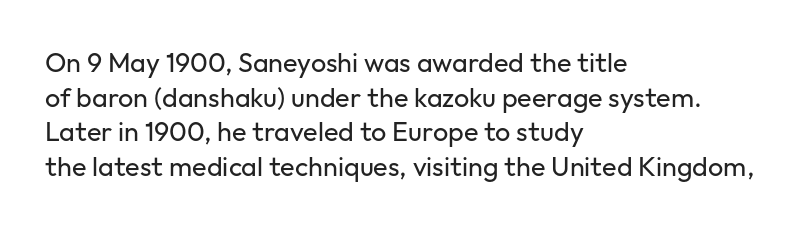
The block of text has a typical density, with ordinary space between rows. Which margin do the lines hug? The left one — the right edge is uneven. The space directly below the letters is spotless. This is the regular roman posture of the typeface. Does extra space separate the letters? No, they use regular spacing.
